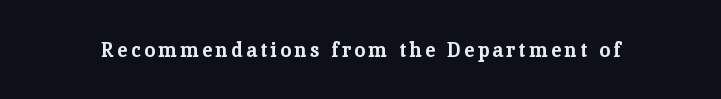
Q: Is the text bold? A: Yes.
Q: Is the text italic (slanted)? A: No, it is upright.
Q: Is the text underlined? A: No.
